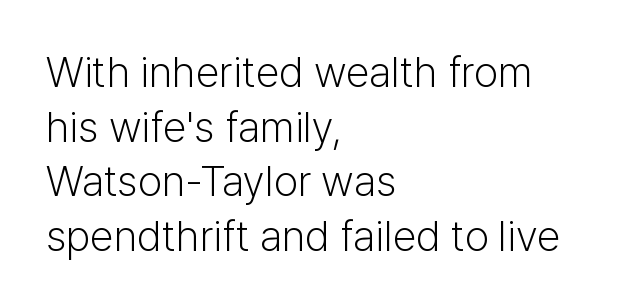
Q: Is the text bold? A: No.
Q: Is the text italic (slanted)? A: No, it is upright.
Q: Is the typeface a serif or a sans-serif typeface? A: Sans-serif.
Q: Is the text underlined? A: No.
Q: How is the paragraph aligned? A: Left-aligned.
Q: Is the spacing between letters normal or unusually wide? A: Normal.
Q: Is the spacing between lines tight, normal or loose? A: Normal.
Q: Width (condensed, normal, or wide)? A: Normal.
Q: Stroke contrast? A: Low.
Q: x-height? A: Medium.
Q: Monospaced? A: No.
